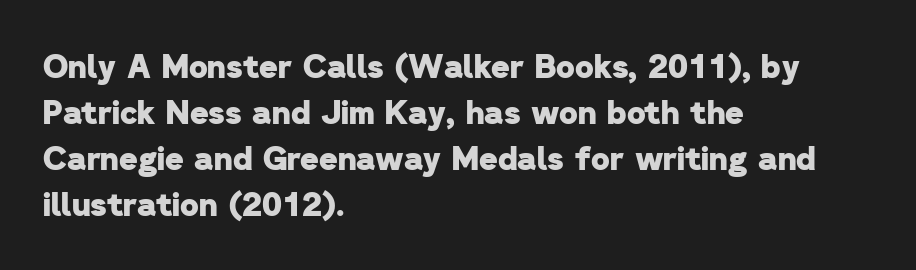
Notice how descenders clear the ascenders below comfortably — that's standard leading. Alignment: flush left. Serif or sans? Sans — the stroke terminals are bare. The space beneath each line is pristine and unruled. You could not count columns in this text — the font is proportionally spaced.
